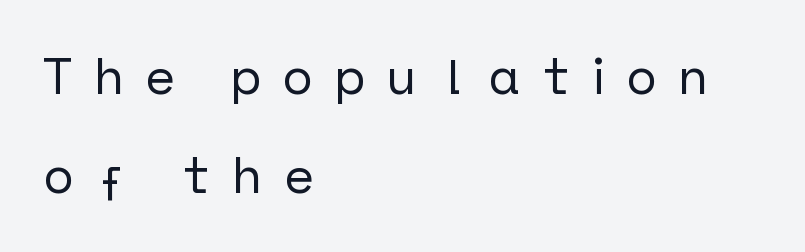
Notice the wide empty band between every row — that's loose leading. Caption: expanded tracking, letters set apart. Observe the absence of serifs on each vertical stroke in this sample. Does the lettering tilt? It doesn't — this is upright. The typesetter chose a ragged-right arrangement here.
